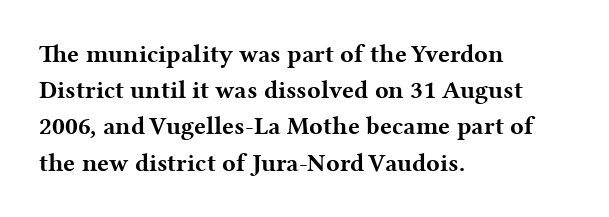
The image shows 25 px bold type, upright; set left-aligned, normal line spacing (1.45x), normal letter spacing, not underlined.
